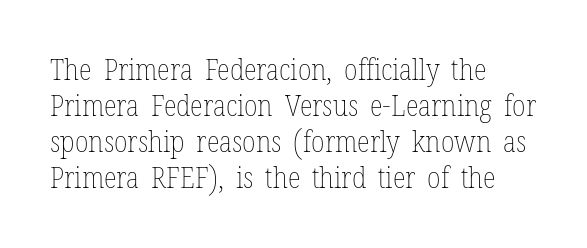
The image shows 30 px thin, condensed type, upright; set left-aligned, line spacing 1.2x, normal letter spacing, not underlined; low stroke contrast and a medium x-height.
